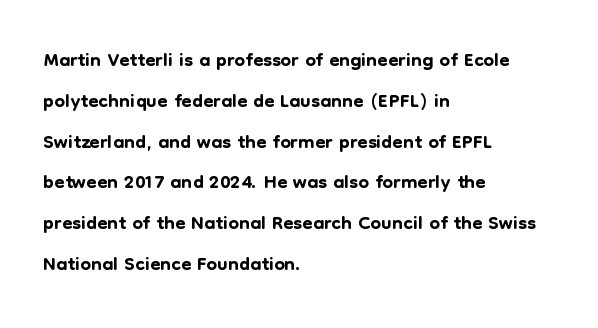
The image shows 30 px sans-serif type, upright; set left-aligned, normal line spacing (1.36x), normal letter spacing, not underlined; low stroke contrast and a medium x-height.
